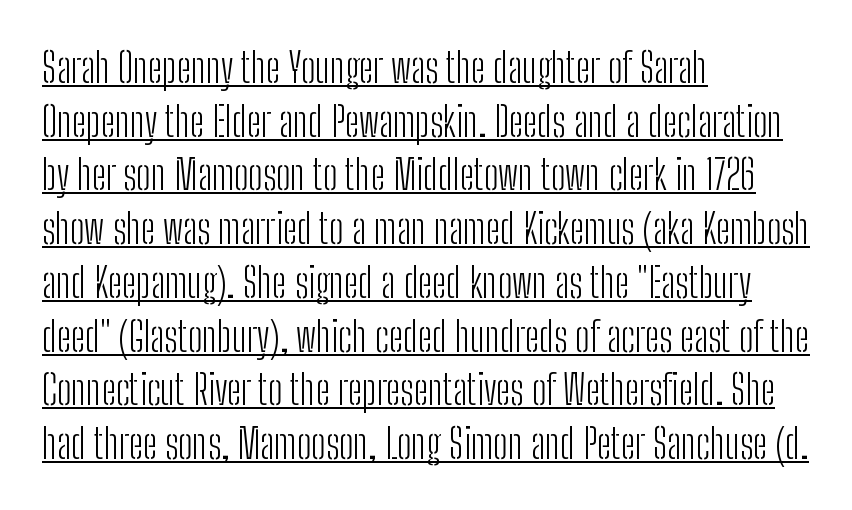
Q: Is the text bold? A: No.
Q: Is the text italic (slanted)? A: No, it is upright.
Q: Is the typeface a serif or a sans-serif typeface? A: Sans-serif.
Q: Is the text underlined? A: Yes.
Q: How is the paragraph aligned? A: Left-aligned.
Q: Is the spacing between letters normal or unusually wide? A: Normal.
Q: Is the spacing between lines tight, normal or loose? A: Normal.
Q: Width (condensed, normal, or wide)? A: Condensed.
Q: Stroke contrast? A: Low.
Q: x-height? A: Medium.
Q: Monospaced? A: No.
